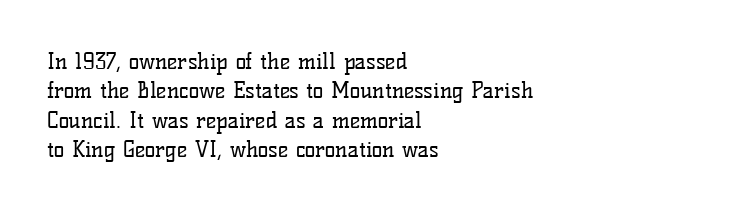
Caption: face not bold, strokes unweighted. Whoever set this chose a conventional vertical rhythm. This sample uses plain, unmodified letter spacing. The lettering stays uniformly vertical, giving the passage a roman look. Rule under the text: the space is simply empty.
